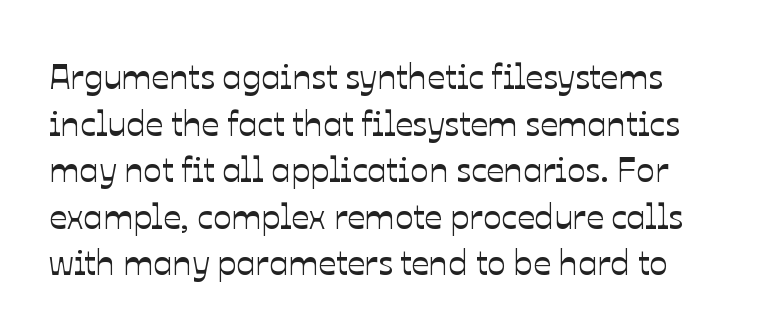
This is the regular roman posture of the typeface. Check the space under the baseline: it is left empty. Students, observe: this is what conventionally led text looks like. Think of a printed novel: that variable character pitch is what you see here. This rendering leaves character spacing at its baseline value.
